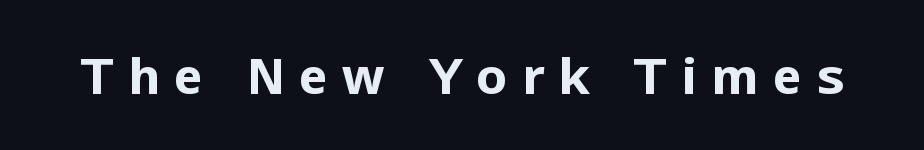
Q: Is the text bold? A: Yes.
Q: Is the text italic (slanted)? A: No, it is upright.
Q: Is the typeface a serif or a sans-serif typeface? A: Sans-serif.
Q: Is the text underlined? A: No.
Q: Is the spacing between letters normal or unusually wide? A: Unusually wide.
Q: Width (condensed, normal, or wide)? A: Normal.
Q: Stroke contrast? A: Low.
Q: x-height? A: Medium.
Q: Monospaced? A: No.
